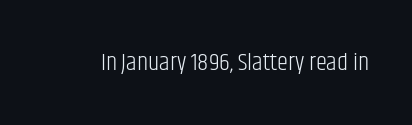
The image shows 25 px text type, upright; set normal letter spacing, not underlined.
